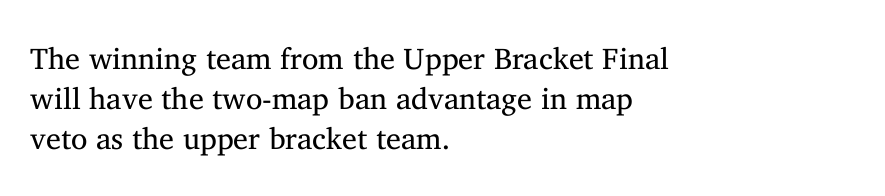
Words float on clear page, feet unadorned. A roman cut, with each character standing at attention. The typesetter chose a ragged-right arrangement here. Evenly set lines give the paragraph a standard silhouette.
